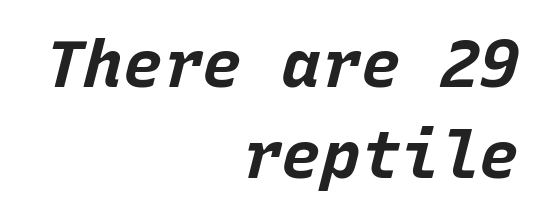
{"italic": "yes", "lean": "right", "slant_degrees": 15, "bold": "yes", "weight": "bold", "width": "normal", "stroke_contrast": "low", "x_height": "large", "monospaced": "yes", "underline": "no", "align": "right", "line_spacing": "normal", "line_spacing_ratio": 1.38, "letter_spacing": "normal", "letter_spacing_em": 0.0, "glyph_px": 66}
